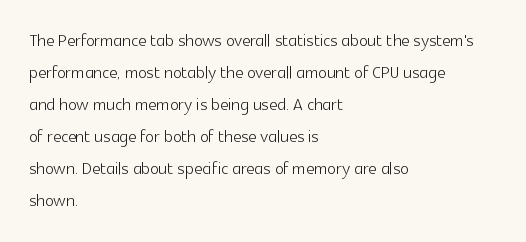
{"italic": "no", "bold": "no", "underline": "no", "align": "left", "line_spacing": "normal", "line_spacing_ratio": 1.39, "letter_spacing": "normal", "letter_spacing_em": 0.0, "glyph_px": 23}
